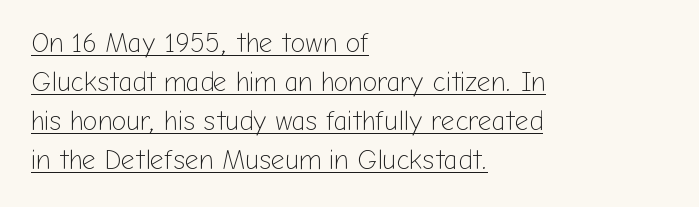
Q: Is the text bold? A: No.
Q: Is the text italic (slanted)? A: No, it is upright.
Q: Is the text underlined? A: Yes.
Q: How is the paragraph aligned? A: Left-aligned.
Q: Is the spacing between letters normal or unusually wide? A: Normal.
Q: Is the spacing between lines tight, normal or loose? A: Normal.
